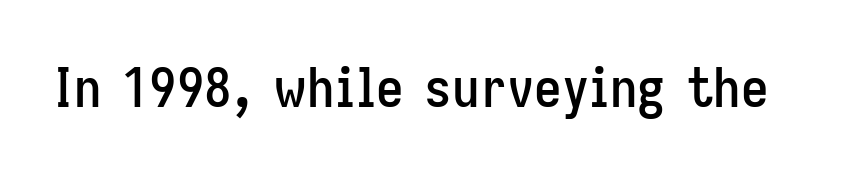
The image shows 55 px condensed sans-serif type, upright; set normal letter spacing, not underlined; low stroke contrast and a medium x-height.
